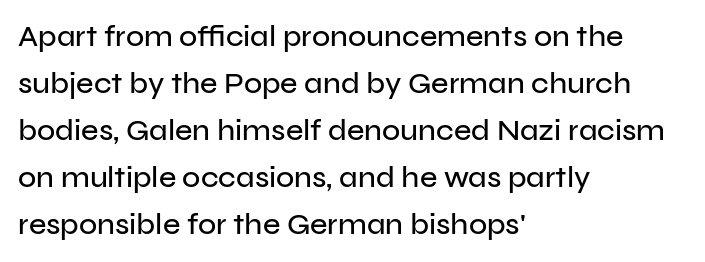
Q: Is the text italic (slanted)? A: No, it is upright.
Q: Is the typeface a serif or a sans-serif typeface? A: Sans-serif.
Q: Is the text underlined? A: No.
Q: How is the paragraph aligned? A: Left-aligned.
Q: Is the spacing between letters normal or unusually wide? A: Normal.
Q: Is the spacing between lines tight, normal or loose? A: Normal.
Q: Width (condensed, normal, or wide)? A: Normal.
Q: Stroke contrast? A: Low.
Q: x-height? A: Medium.
Q: Monospaced? A: No.
